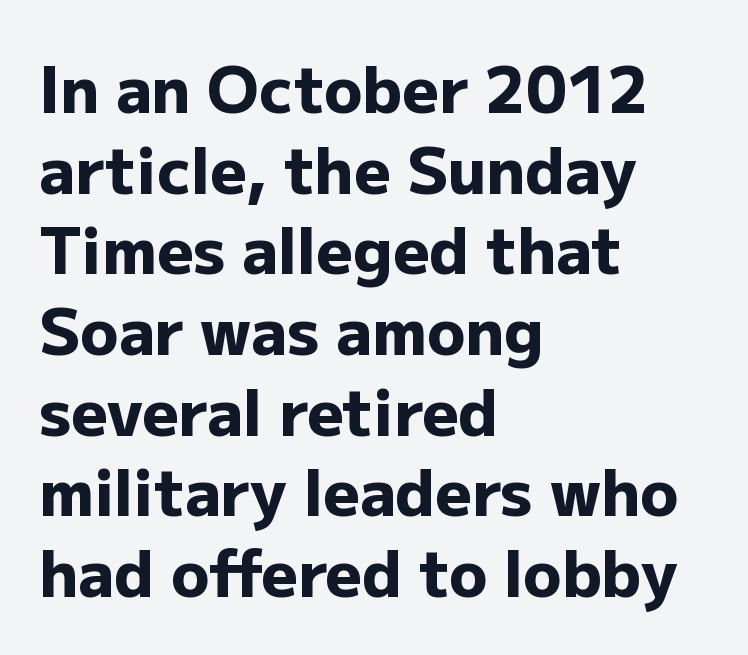
The image shows 63 px heavy sans-serif type, upright; set left-aligned, normal line spacing (1.28x), normal letter spacing, not underlined; low stroke contrast and a medium x-height.
